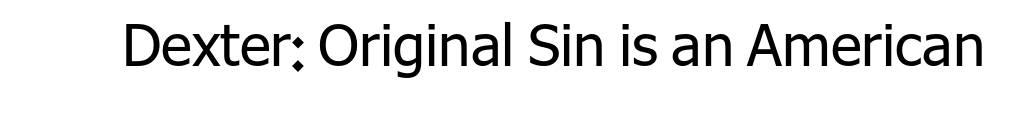
Q: Is the text bold? A: No.
Q: Is the text italic (slanted)? A: No, it is upright.
Q: Is the typeface a serif or a sans-serif typeface? A: Sans-serif.
Q: Is the text underlined? A: No.
Q: Is the spacing between letters normal or unusually wide? A: Normal.
Q: Width (condensed, normal, or wide)? A: Normal.
Q: Stroke contrast? A: Low.
Q: x-height? A: Medium.
Q: Monospaced? A: No.
